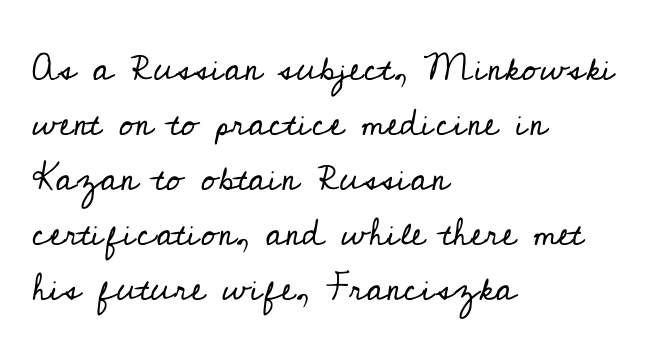
The image shows 38 px regular-weight serif type; set left-aligned, normal line spacing (1.45x), normal letter spacing, not underlined; low stroke contrast and a small x-height.
